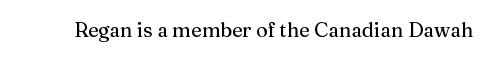
{"italic": "no", "underline": "no", "letter_spacing": "normal", "letter_spacing_em": 0.0, "glyph_px": 20}
